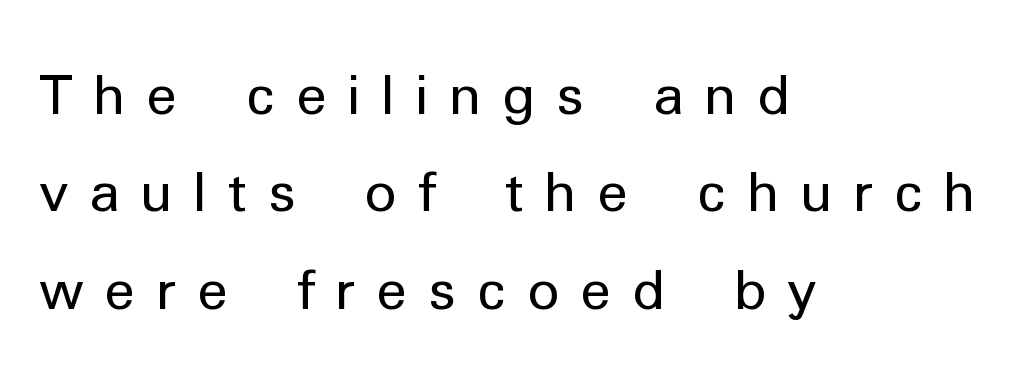
The image shows 55 px regular-weight sans-serif type, upright; set left-aligned, line spacing 1.77x, unusually wide letter spacing (+0.37 em), not underlined; low stroke contrast and a medium x-height.
